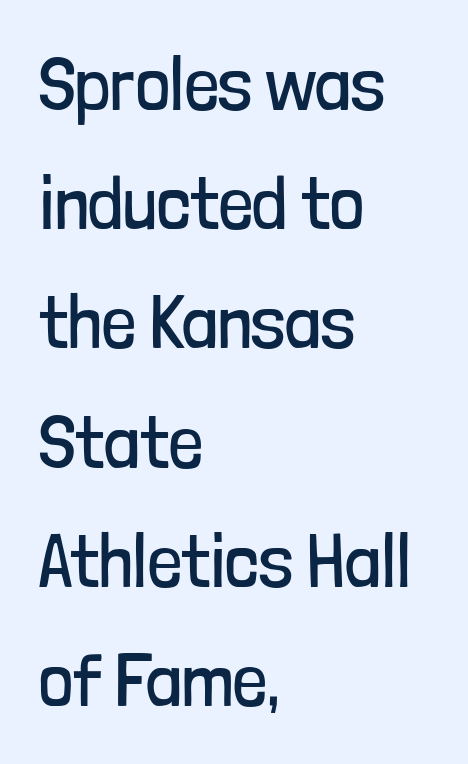
The image shows 75 px regular-weight, condensed sans-serif type, upright; set left-aligned, normal line spacing (1.59x), normal letter spacing, not underlined; low stroke contrast and a medium x-height.
